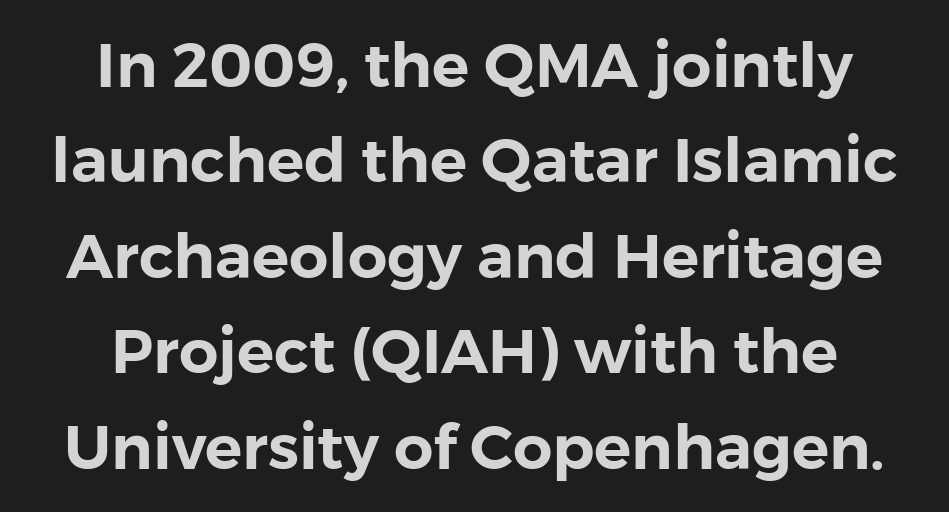
Q: Is the text italic (slanted)? A: No, it is upright.
Q: Is the typeface a serif or a sans-serif typeface? A: Sans-serif.
Q: Is the text underlined? A: No.
Q: How is the paragraph aligned? A: Centered.
Q: Is the spacing between letters normal or unusually wide? A: Normal.
Q: Is the spacing between lines tight, normal or loose? A: Normal.
Q: Width (condensed, normal, or wide)? A: Normal.
Q: Stroke contrast? A: Low.
Q: x-height? A: Medium.
Q: Monospaced? A: No.
